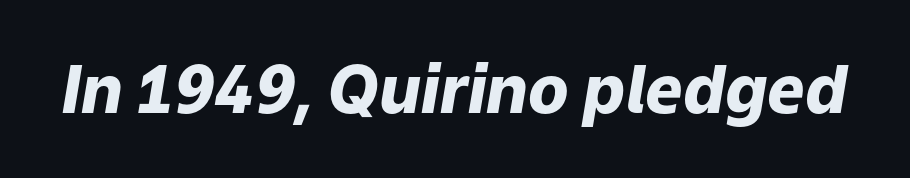
{"italic": "yes", "lean": "right", "slant_degrees": 9, "bold": "yes", "weight": "heavy", "width": "normal", "stroke_contrast": "low", "x_height": "medium", "monospaced": "no", "underline": "no", "letter_spacing": "normal", "letter_spacing_em": 0.0, "glyph_px": 66}
